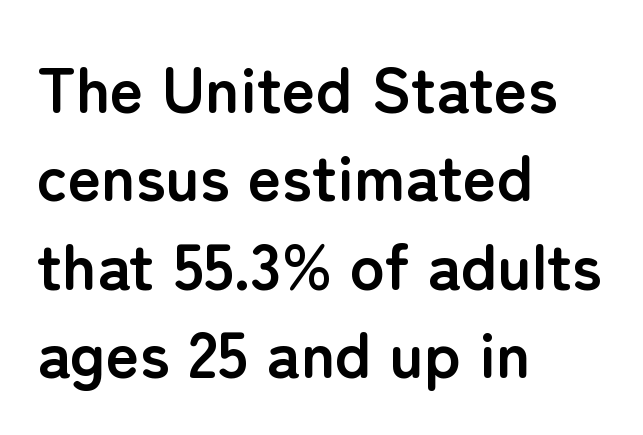
The letters stand straight up with perfectly vertical stems. The block of text has a typical density, with ordinary space between rows. The typesetter chose a ragged-right arrangement here. You could not count columns in this text — the font is proportionally spaced. Serifs: no, the terminals of the letterforms are clean. Is the letter spacing exaggerated? No — it looks like the ordinary default.
